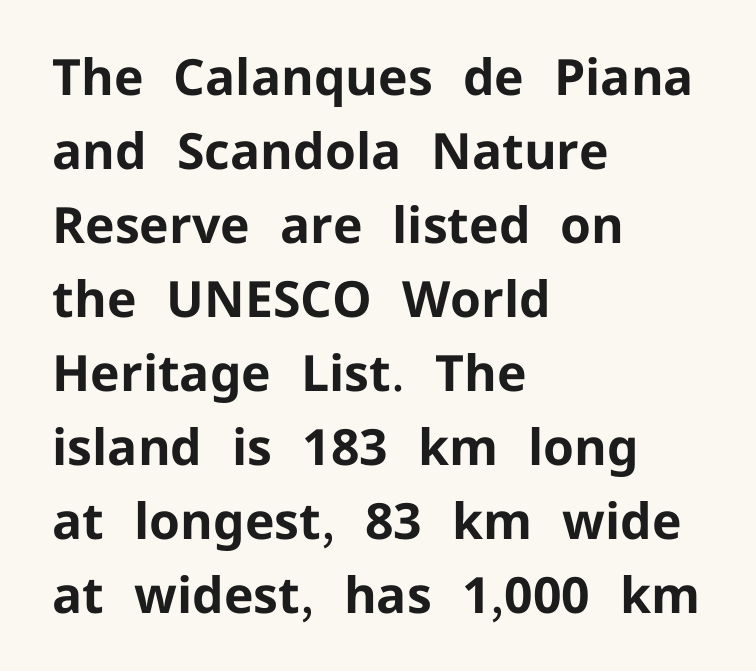
Has an underline been added? It has not. Serifs: no, the terminals of the letterforms are clean. A dark, heavy texture on the line: the type is bold. There is no visible air inserted between adjacent glyphs.
